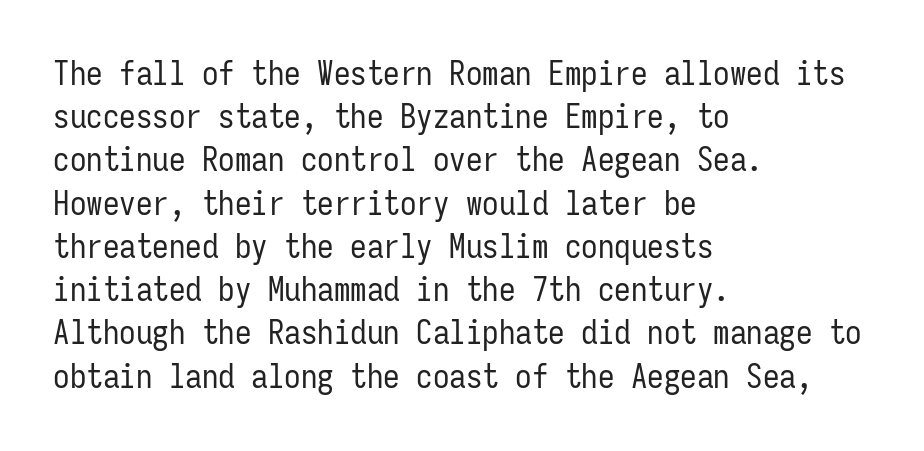
Q: Is the text bold? A: No.
Q: Is the text italic (slanted)? A: No, it is upright.
Q: Is the typeface a serif or a sans-serif typeface? A: Sans-serif.
Q: Is the text underlined? A: No.
Q: How is the paragraph aligned? A: Left-aligned.
Q: Is the spacing between letters normal or unusually wide? A: Normal.
Q: Is the spacing between lines tight, normal or loose? A: Normal.
Q: Width (condensed, normal, or wide)? A: Condensed.
Q: Stroke contrast? A: Low.
Q: x-height? A: Medium.
Q: Monospaced? A: Yes.
